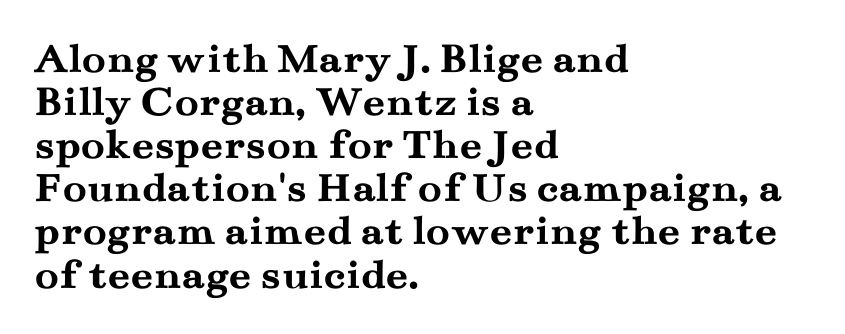
{"serif": "yes", "italic": "no", "bold": "yes", "weight": "semibold", "width": "wide", "stroke_contrast": "medium", "x_height": "small", "monospaced": "no", "underline": "no", "align": "left", "line_spacing": "tight", "line_spacing_ratio": 0.98, "letter_spacing": "normal", "letter_spacing_em": 0.0, "glyph_px": 44}
